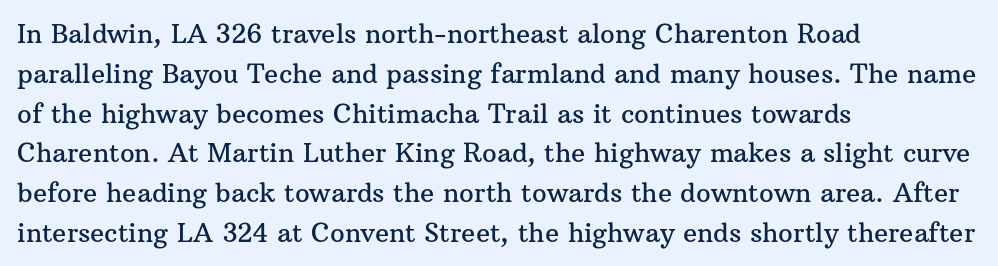
Q: Is the text italic (slanted)? A: No, it is upright.
Q: Is the text underlined? A: No.
Q: How is the paragraph aligned? A: Left-aligned.
Q: Is the spacing between letters normal or unusually wide? A: Normal.
Q: Is the spacing between lines tight, normal or loose? A: Normal.
